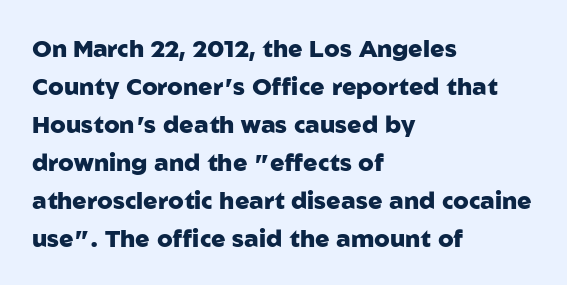
{"italic": "no", "bold": "yes", "underline": "no", "align": "left", "line_spacing": "normal", "line_spacing_ratio": 1.58, "letter_spacing": "normal", "letter_spacing_em": 0.0, "glyph_px": 24}
